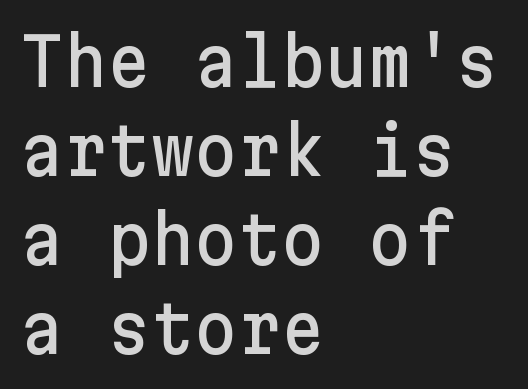
Q: Is the text italic (slanted)? A: No, it is upright.
Q: Is the typeface a serif or a sans-serif typeface? A: Sans-serif.
Q: Is the text underlined? A: No.
Q: How is the paragraph aligned? A: Left-aligned.
Q: Is the spacing between letters normal or unusually wide? A: Normal.
Q: Is the spacing between lines tight, normal or loose? A: Normal.
Q: Width (condensed, normal, or wide)? A: Normal.
Q: Stroke contrast? A: Low.
Q: x-height? A: Medium.
